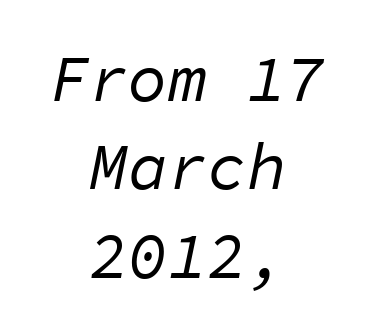
The image shows 66 px regular-weight type, italic (leaning right), monospaced; set centered, normal line spacing (1.34x), normal letter spacing, not underlined; low stroke contrast and a medium x-height.
